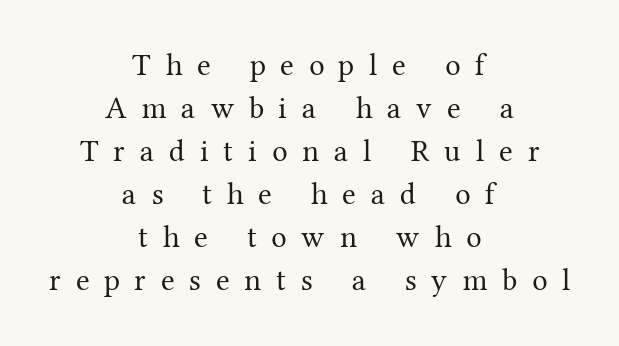
The image shows 31 px regular-weight serif type, upright; set centered, normal line spacing (1.39x), unusually wide letter spacing (+0.48 em), not underlined; medium stroke contrast and a medium x-height.
